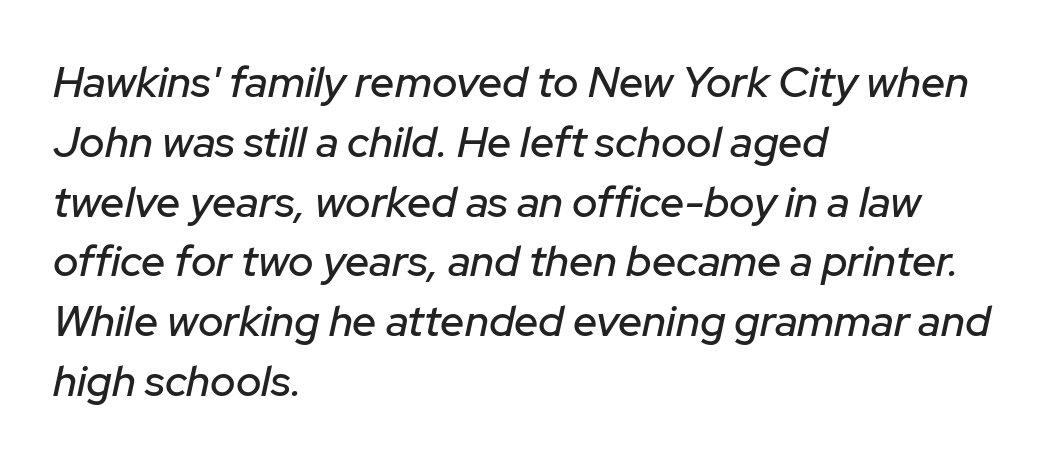
The image shows 43 px text type, italic (leaning right); set left-aligned, normal line spacing (1.39x), normal letter spacing, not underlined; low stroke contrast and a medium x-height.
